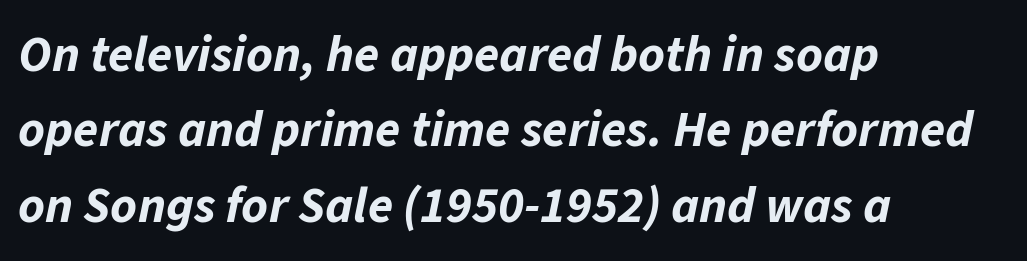
How heavy is the stroke? Heavy — this is a bold. In terms of leading, this rendering sits right in the middle. Each row of text sits above clean, open space. Horizontal alignment here is leftward, the default for most running prose. There's an unmistakable incline to the writing here. The rendering keeps characters at their native spacing.
